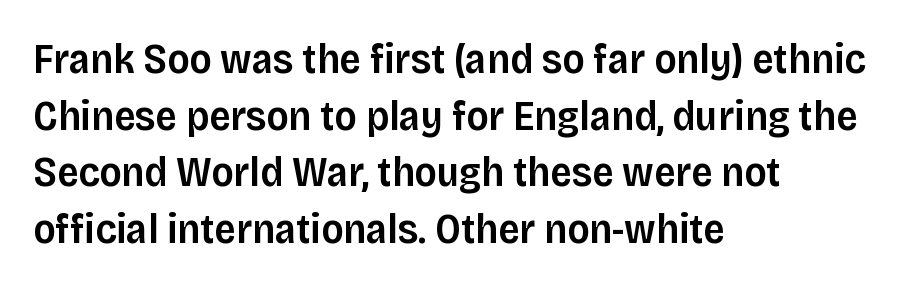
Typographically, this falls in the sans-serif category. Tracking here is standard; glyphs follow each other at the usual distance. The specimen reads as upright at a glance. Nobody drew a line under any word here.
